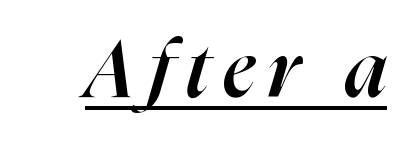
{"italic": "yes", "lean": "right", "slant_degrees": 16, "bold": "semi", "weight": "semibold", "width": "normal", "stroke_contrast": "high", "x_height": "medium", "monospaced": "no", "underline": "yes", "glyph_px": 79}
